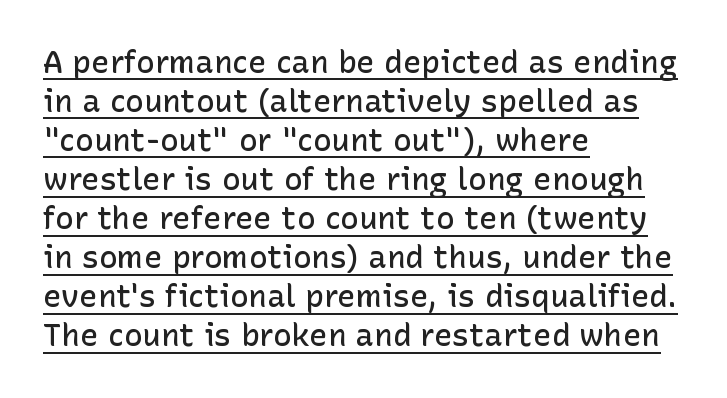
Has an underline been added? It has. Leading matches the norm, producing a regular column. Words appear dense and cohesive because spacing is normal. Unlike a traditional serif, this face leaves its strokes unadorned. Unlike italic type, these characters show no tilt at all.
